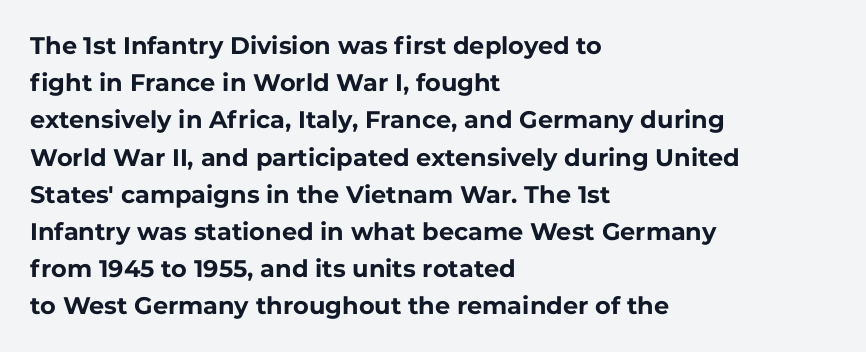
The image shows 24 px bold type, upright; set left-aligned, normal line spacing (1.55x), normal letter spacing, not underlined.
